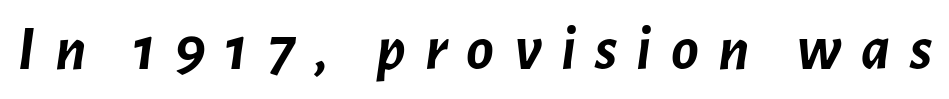
Q: Is the text bold? A: Yes.
Q: Is the text italic (slanted)? A: Yes, it leans right by about 7 degrees.
Q: Is the text underlined? A: No.
Q: Is the spacing between letters normal or unusually wide? A: Unusually wide.
Q: Width (condensed, normal, or wide)? A: Normal.
Q: Stroke contrast? A: Low.
Q: x-height? A: Medium.
Q: Monospaced? A: No.
